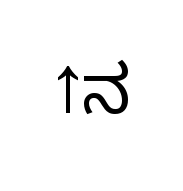
The image shows 68 px light sans-serif type, upright; set normal letter spacing, not underlined; low stroke contrast and a medium x-height.
